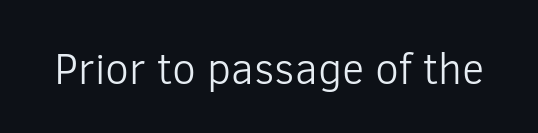
The lettering holds an erect, upright posture throughout. Summary of weight: not heavy and not bold. What stands out about the letter spacing? Nothing — it is the standard amount. The space beneath each line is pristine and unruled.
